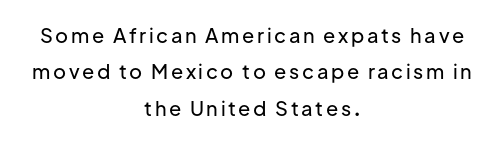
Q: Is the text italic (slanted)? A: No, it is upright.
Q: Is the text underlined? A: No.
Q: How is the paragraph aligned? A: Centered.
